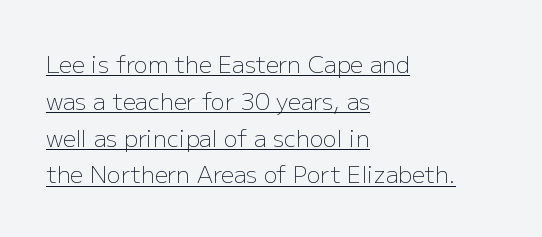
{"italic": "no", "bold": "no", "underline": "yes", "align": "left", "line_spacing": "normal", "line_spacing_ratio": 1.6, "letter_spacing": "normal", "letter_spacing_em": 0.0, "glyph_px": 23}
